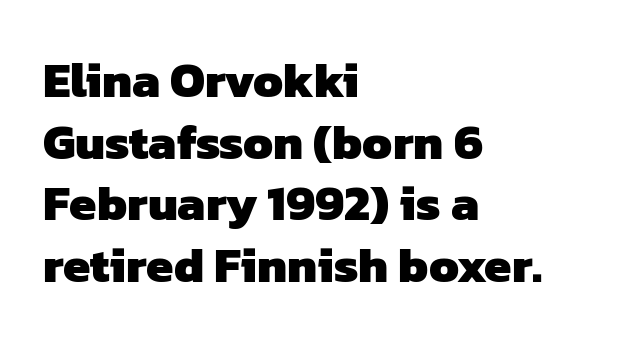
Q: Is the text bold? A: Yes.
Q: Is the typeface a serif or a sans-serif typeface? A: Sans-serif.
Q: Is the text underlined? A: No.
Q: How is the paragraph aligned? A: Left-aligned.
Q: Is the spacing between letters normal or unusually wide? A: Normal.
Q: Is the spacing between lines tight, normal or loose? A: Normal.
Q: Width (condensed, normal, or wide)? A: Normal.
Q: Stroke contrast? A: Low.
Q: x-height? A: Medium.
Q: Monospaced? A: No.
